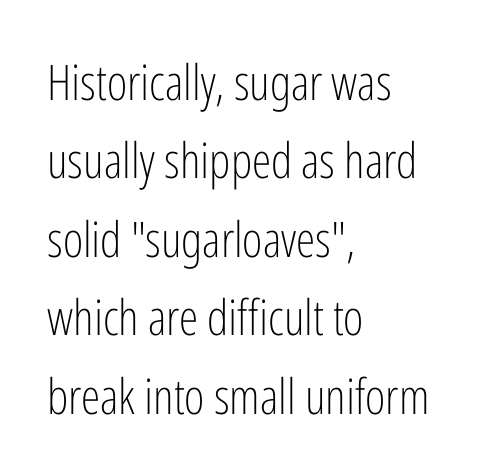
Q: Is the text bold? A: No.
Q: Is the text italic (slanted)? A: No, it is upright.
Q: Is the typeface a serif or a sans-serif typeface? A: Sans-serif.
Q: Is the text underlined? A: No.
Q: How is the paragraph aligned? A: Left-aligned.
Q: Is the spacing between letters normal or unusually wide? A: Normal.
Q: Is the spacing between lines tight, normal or loose? A: Normal.
Q: Width (condensed, normal, or wide)? A: Condensed.
Q: Stroke contrast? A: Low.
Q: x-height? A: Medium.
Q: Monospaced? A: No.
